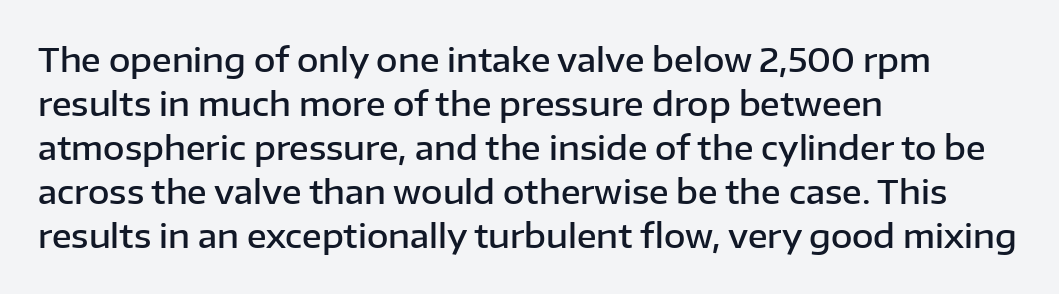
{"serif": "no", "italic": "no", "bold": "semi", "weight": "semibold", "width": "normal", "stroke_contrast": "low", "x_height": "medium", "monospaced": "no", "underline": "no", "align": "left", "line_spacing": "normal", "line_spacing_ratio": 1.33, "letter_spacing": "normal", "letter_spacing_em": 0.0, "glyph_px": 33}
